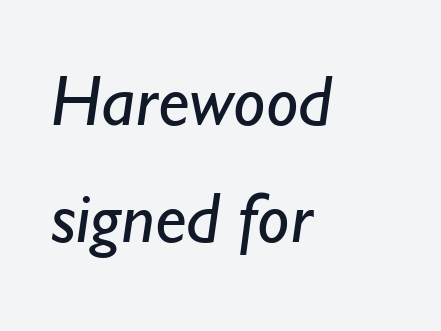
Q: Is the text bold? A: No.
Q: Is the typeface a serif or a sans-serif typeface? A: Sans-serif.
Q: Is the text underlined? A: No.
Q: How is the paragraph aligned? A: Left-aligned.
Q: Is the spacing between letters normal or unusually wide? A: Normal.
Q: Is the spacing between lines tight, normal or loose? A: Normal.
Q: Width (condensed, normal, or wide)? A: Normal.
Q: Stroke contrast? A: Low.
Q: x-height? A: Small.
Q: Monospaced? A: No.
